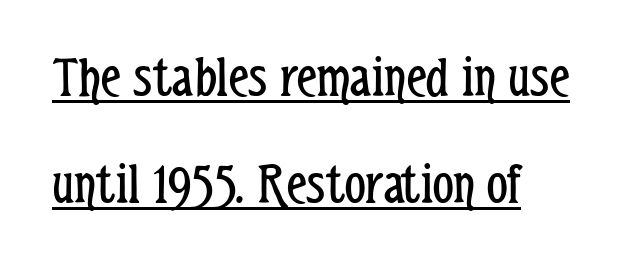
Vertical strokes here are truly vertical. A typesetter would label this face a sans. In terms of letterspacing, this is plain default setting. A quiet, ordinary-to-light weight characterises the typeface. Do the characters align in a grid? No, the font is proportional. The rendered words wear a rule along their underside.
